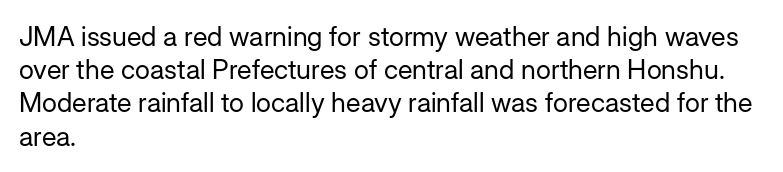
{"italic": "no", "bold": "no", "underline": "no", "align": "left", "line_spacing_ratio": 1.23, "letter_spacing": "normal", "letter_spacing_em": 0.0, "glyph_px": 27}
